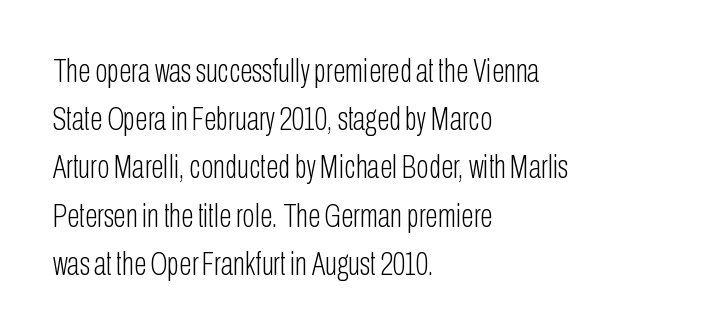
{"serif": "no", "italic": "no", "bold": "no", "weight": "light", "width": "condensed", "stroke_contrast": "low", "x_height": "medium", "monospaced": "no", "underline": "no", "align": "left", "line_spacing": "normal", "line_spacing_ratio": 1.46, "letter_spacing": "normal", "letter_spacing_em": 0.0, "glyph_px": 33}
